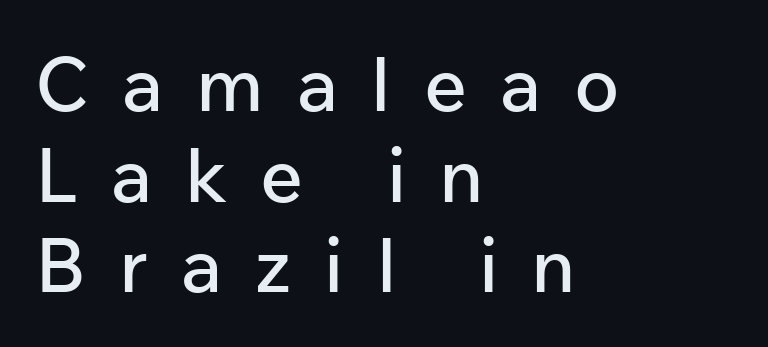
Q: Is the text italic (slanted)? A: No, it is upright.
Q: Is the typeface a serif or a sans-serif typeface? A: Sans-serif.
Q: Is the text underlined? A: No.
Q: How is the paragraph aligned? A: Left-aligned.
Q: Is the spacing between letters normal or unusually wide? A: Unusually wide.
Q: Width (condensed, normal, or wide)? A: Normal.
Q: Stroke contrast? A: Low.
Q: x-height? A: Medium.
Q: Monospaced? A: No.
